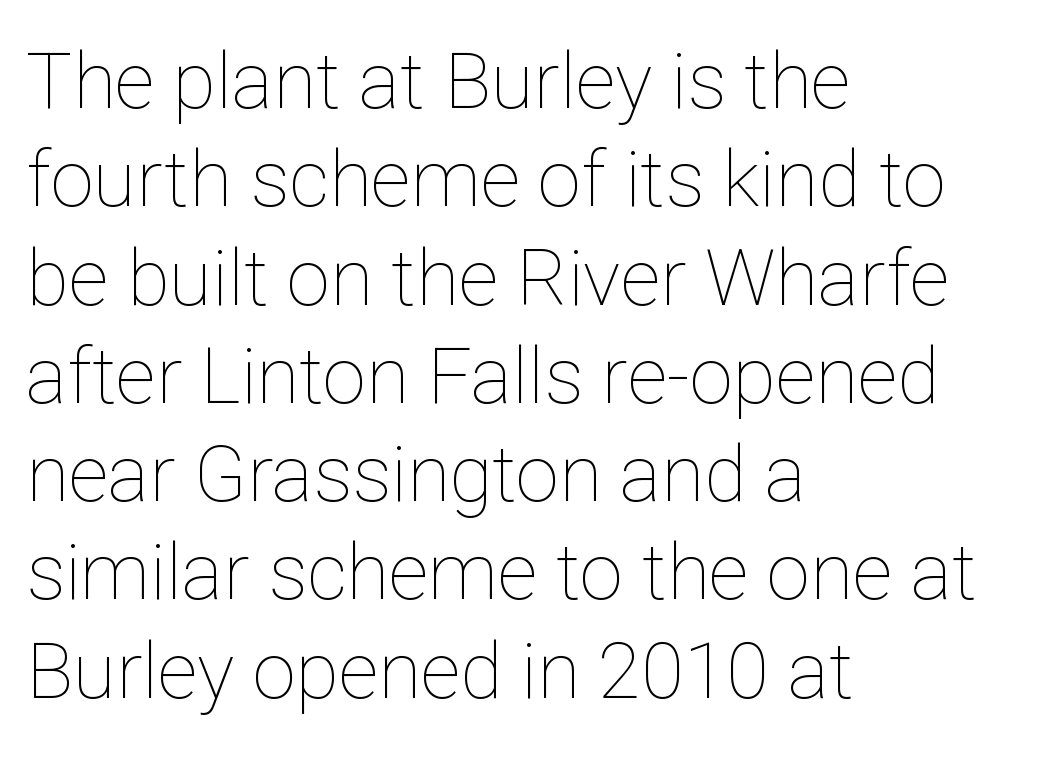
{"italic": "no", "bold": "no", "weight": "thin", "width": "normal", "stroke_contrast": "low", "x_height": "medium", "monospaced": "no", "underline": "no", "align": "left", "line_spacing": "normal", "line_spacing_ratio": 1.26, "letter_spacing": "normal", "letter_spacing_em": 0.0, "glyph_px": 78}
